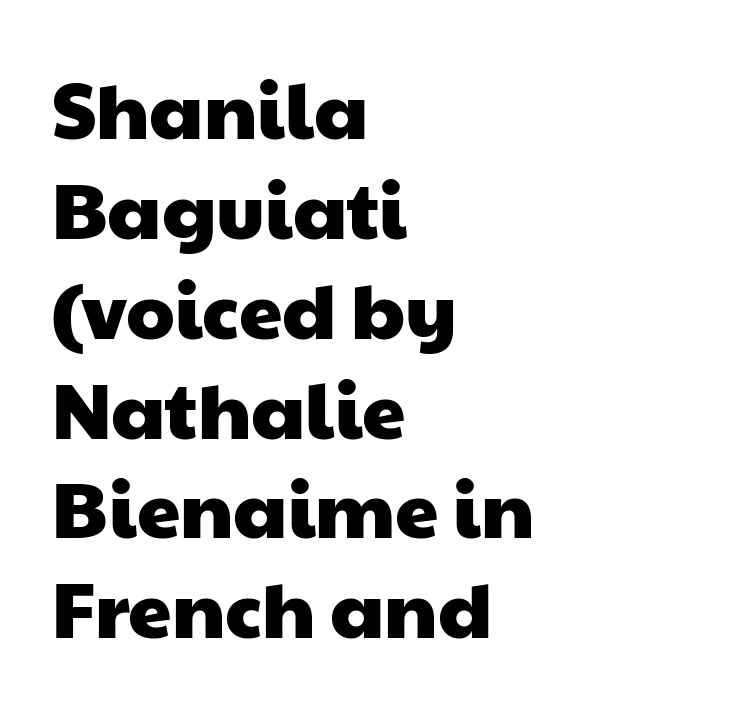
{"serif": "no", "width": "wide", "stroke_contrast": "low", "x_height": "medium", "monospaced": "no", "underline": "no", "align": "left", "line_spacing": "normal", "line_spacing_ratio": 1.28, "letter_spacing": "normal", "letter_spacing_em": 0.0, "glyph_px": 78}
